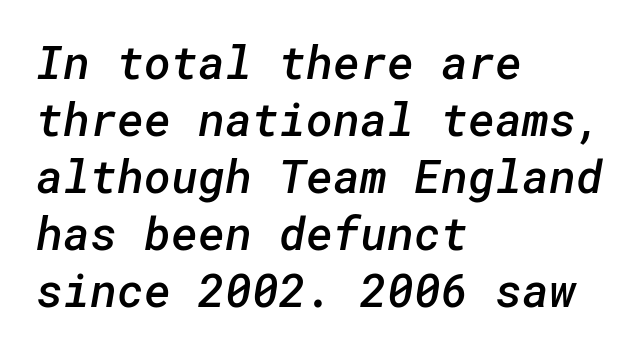
The image shows 46 px semibold sans-serif type; set left-aligned, line spacing 1.24x, normal letter spacing, not underlined; low stroke contrast and a medium x-height.
